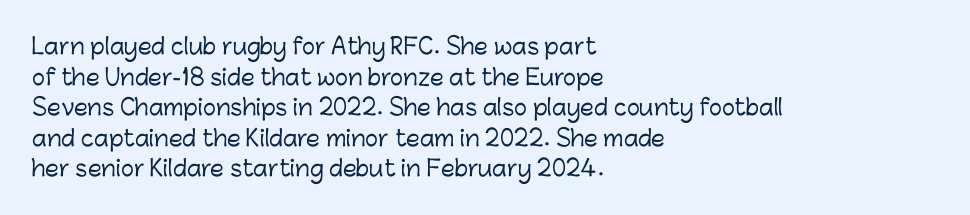
If you drew a line through each stem, it would be perfectly vertical. Honestly, the letter spacing is just normal — you wouldn't notice it. The words here are not underlined. Notice how the passage keeps a crisp vertical edge on the left only. Interline gaps are of average width in this sample.
